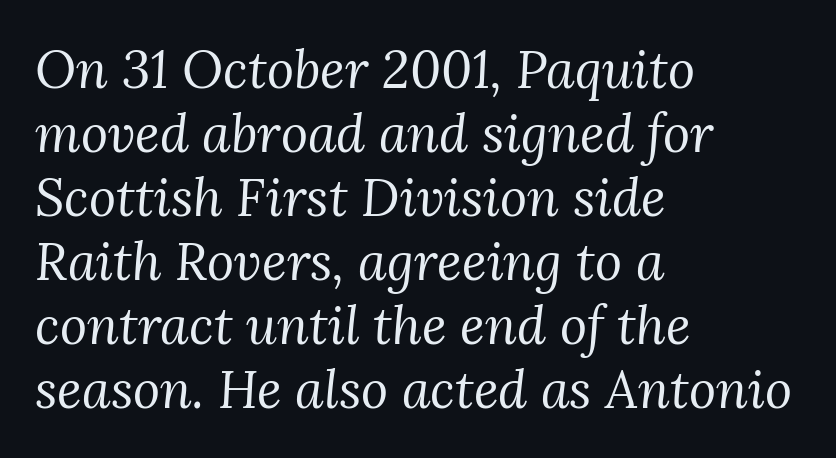
Short and long lines alike share a common starting point at left. The rendering uses natural spacing where letterforms have individual widths. Letterform terminals end in serifs throughout the passage. Nothing heavy about these letters — not bold at all.
